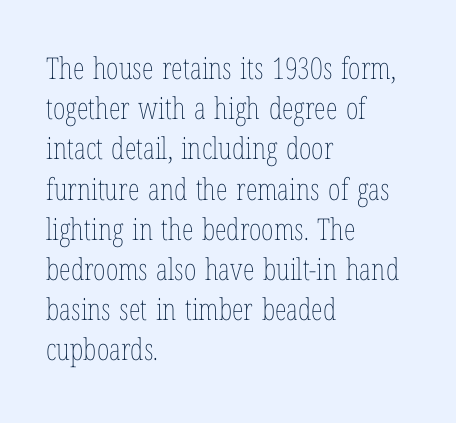
{"italic": "no", "bold": "no", "weight": "thin", "width": "condensed", "stroke_contrast": "low", "x_height": "medium", "monospaced": "no", "underline": "no", "align": "left", "line_spacing": "normal", "line_spacing_ratio": 1.34, "letter_spacing": "normal", "letter_spacing_em": 0.0, "glyph_px": 30}
